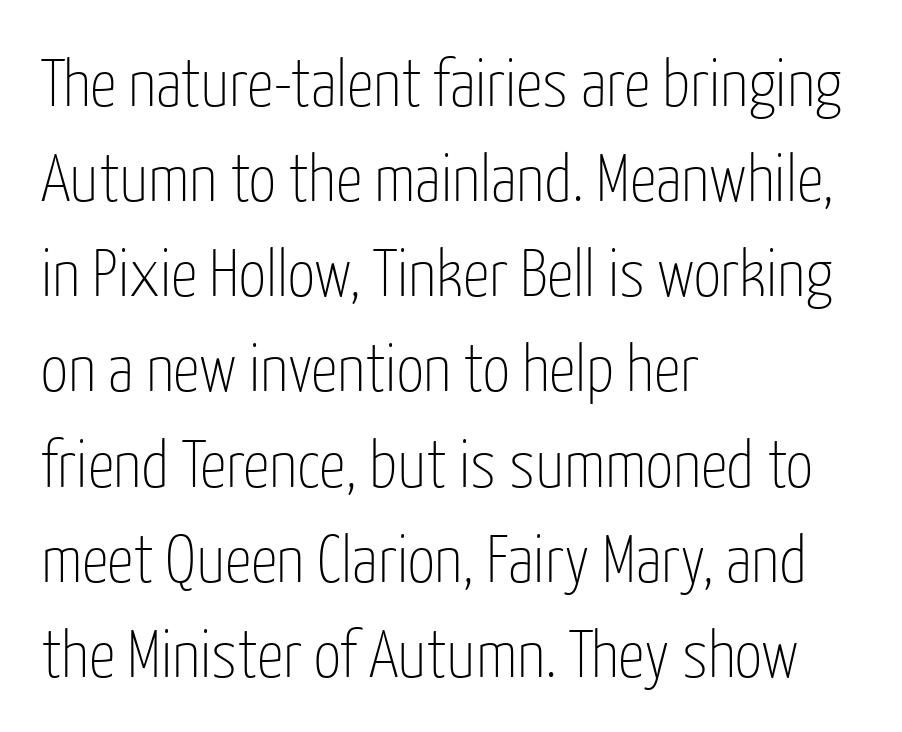
Here the designer chose a conventional face with non-uniform glyph widths. The type family on display is of the sans-serif kind. Stems here are at most as thick as an everyday book face. The passage shown has conventional tracking throughout.
